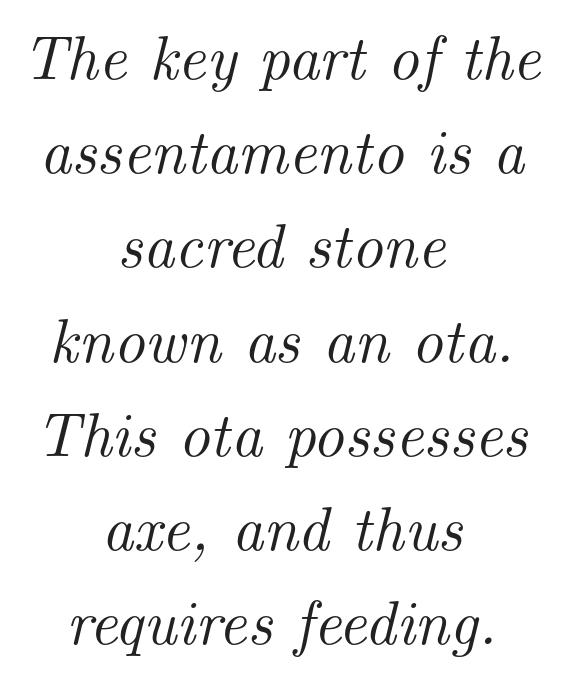
Serifs: yes, visible at the terminals of the letterforms. How would I describe the line gaps? Plain and ordinary. Does extra space separate the letters? No, they use regular spacing. Yep, that's italic — everything's leaning.
